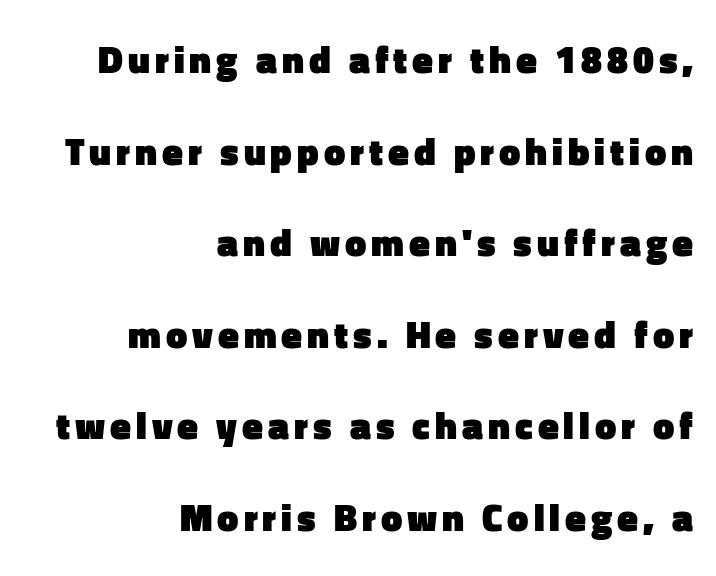
Q: Is the text bold? A: Yes.
Q: Is the text italic (slanted)? A: No, it is upright.
Q: Is the typeface a serif or a sans-serif typeface? A: Sans-serif.
Q: Is the text underlined? A: No.
Q: How is the paragraph aligned? A: Right-aligned.
Q: Is the spacing between lines tight, normal or loose? A: Loose.
Q: Width (condensed, normal, or wide)? A: Normal.
Q: Stroke contrast? A: Low.
Q: x-height? A: Medium.
Q: Monospaced? A: No.
